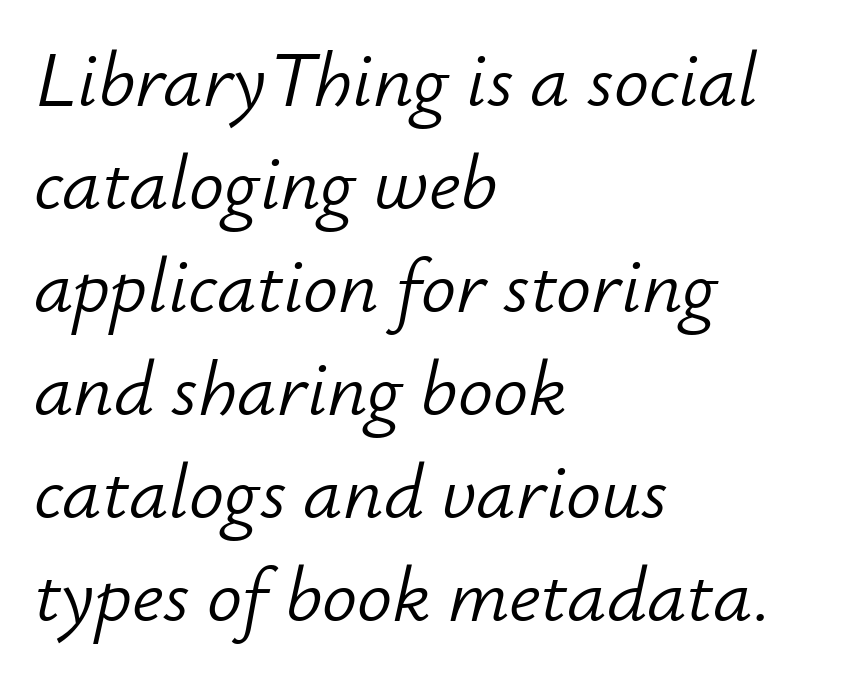
The image shows 78 px light type, italic (leaning right); set left-aligned, normal line spacing (1.32x), normal letter spacing, not underlined; low stroke contrast and a small x-height.
